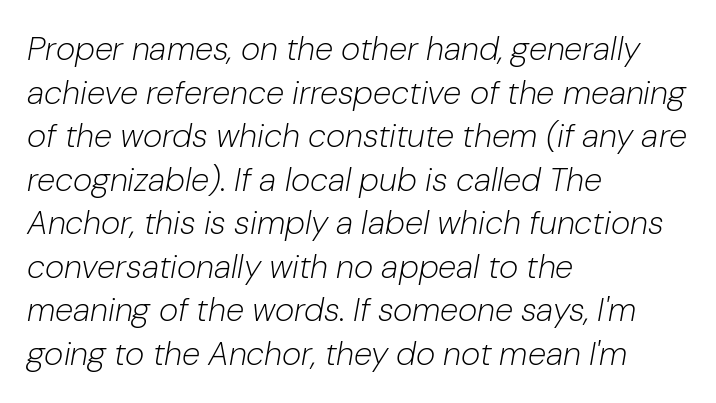
The image shows 33 px light type, italic (leaning right); set left-aligned, normal line spacing (1.32x), normal letter spacing, not underlined; low stroke contrast and a medium x-height.
